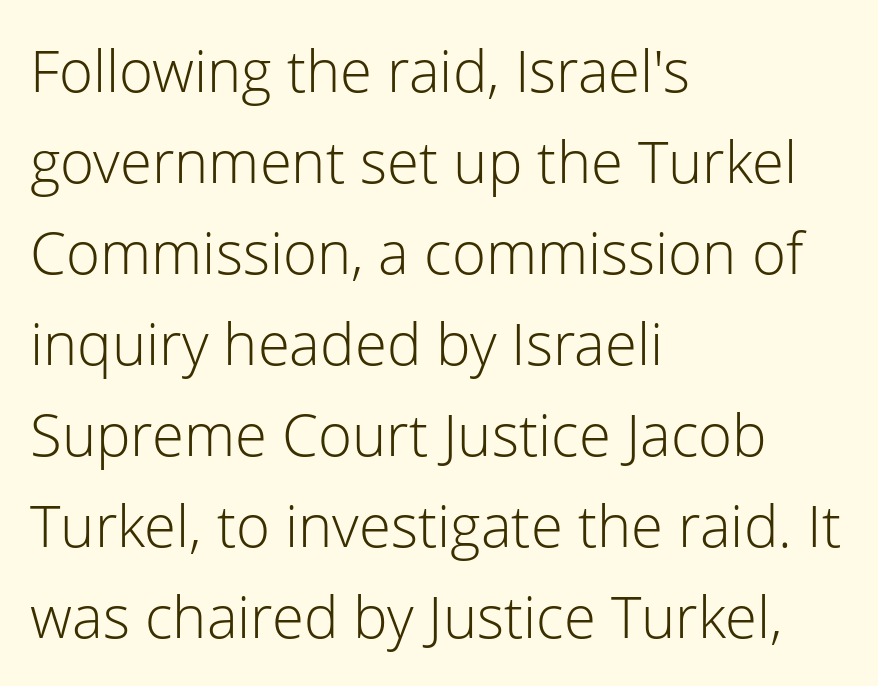
Do the letters lean? They stand straight. Words float on clear page, feet unadorned. I'd call this a sans setting — the letters go barefoot. Here the designer chose a conventional face with non-uniform glyph widths.
